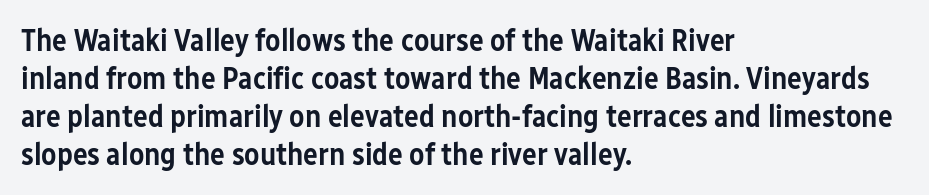
Proportional: the letters do not fall into vertical columns. Characters follow at the spacing the type designer built in. Letters rest on an invisible, unmarked baseline. The text block is weighted toward the left margin, trailing off unevenly rightward. Note: no serifs on the glyphs. Ascenders rise straight up at ninety degrees.
